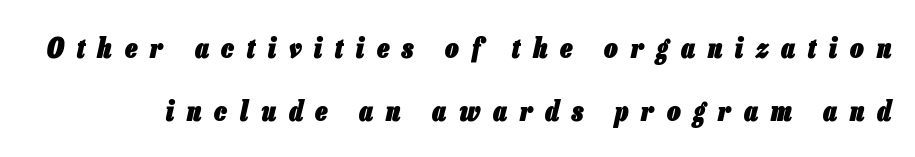
Q: Is the text bold? A: Yes.
Q: Is the text italic (slanted)? A: Yes, it leans right by about 13 degrees.
Q: Is the text underlined? A: No.
Q: Is the spacing between letters normal or unusually wide? A: Unusually wide.
Q: Is the spacing between lines tight, normal or loose? A: Loose.
